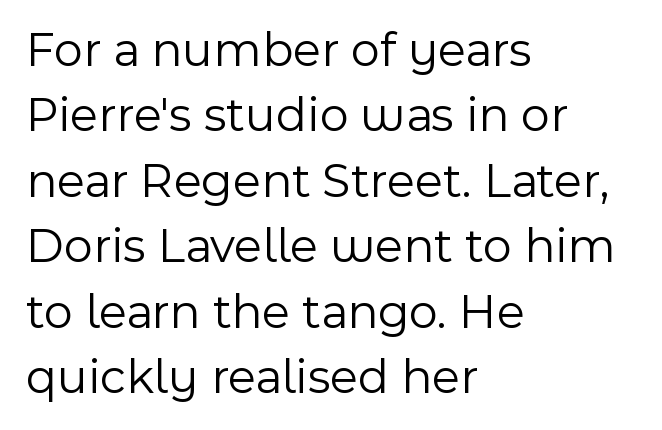
The image shows 50 px light sans-serif type, upright; set left-aligned, normal line spacing (1.31x), normal letter spacing, not underlined; a medium x-height.
